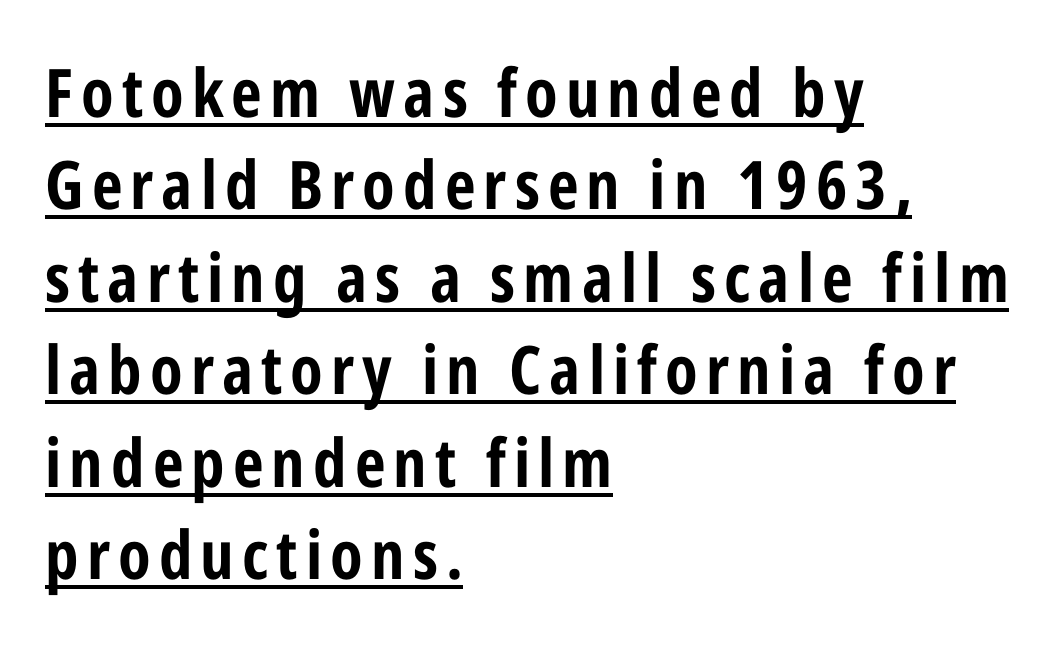
Q: Is the text bold? A: Yes.
Q: Is the text italic (slanted)? A: No, it is upright.
Q: Is the typeface a serif or a sans-serif typeface? A: Sans-serif.
Q: Is the text underlined? A: Yes.
Q: How is the paragraph aligned? A: Left-aligned.
Q: Is the spacing between lines tight, normal or loose? A: Normal.
Q: Width (condensed, normal, or wide)? A: Condensed.
Q: Stroke contrast? A: Low.
Q: x-height? A: Medium.
Q: Monospaced? A: No.
